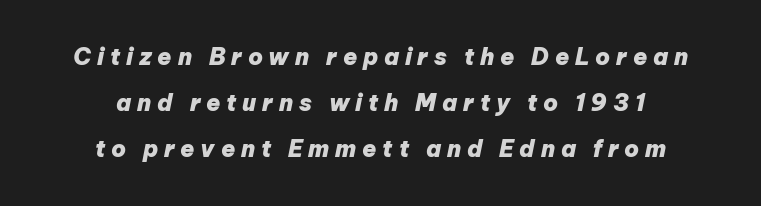
Widely set lines give the paragraph a tall, airy silhouette. Slanted lettering throughout. Characters follow at a spacing far wider than the type designer built in. Centered paragraph, ragged on both sides. Emphasis by weight is at full strength: bold. Check under the words: just untouched page.
